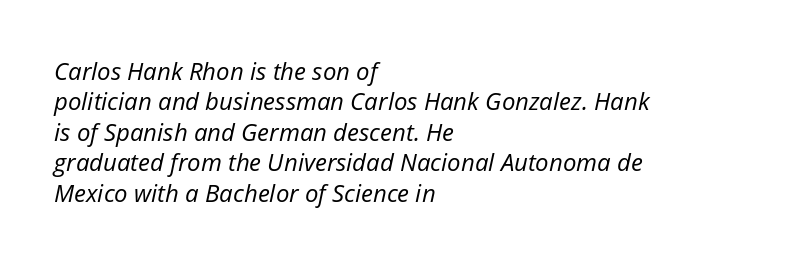
Q: Is the text bold? A: No.
Q: Is the text italic (slanted)? A: Yes, it leans right by about 12 degrees.
Q: Is the text underlined? A: No.
Q: How is the paragraph aligned? A: Left-aligned.
Q: Is the spacing between letters normal or unusually wide? A: Normal.
Q: Is the spacing between lines tight, normal or loose? A: Normal.
